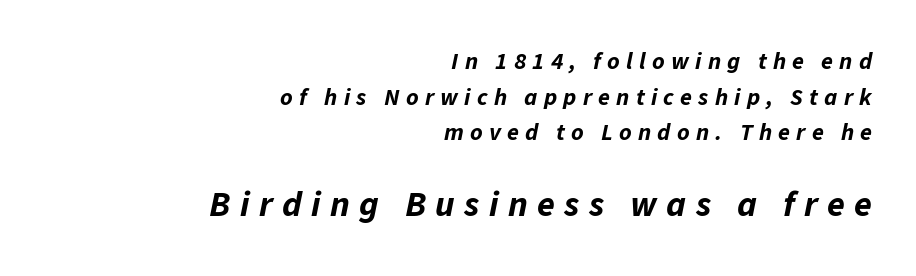
The image shows 36 px bold type, italic (leaning right); set right-aligned, normal line spacing (1.48x), unusually wide letter spacing (+0.26 em), not underlined; the second (bottom) block is 1.5x larger; low stroke contrast and a medium x-height.
